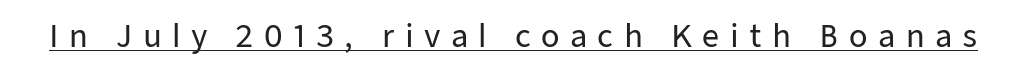
{"serif": "no", "italic": "no", "width": "normal", "stroke_contrast": "low", "x_height": "medium", "monospaced": "no", "underline": "yes", "letter_spacing": "wide", "letter_spacing_em": 0.34, "glyph_px": 30}
